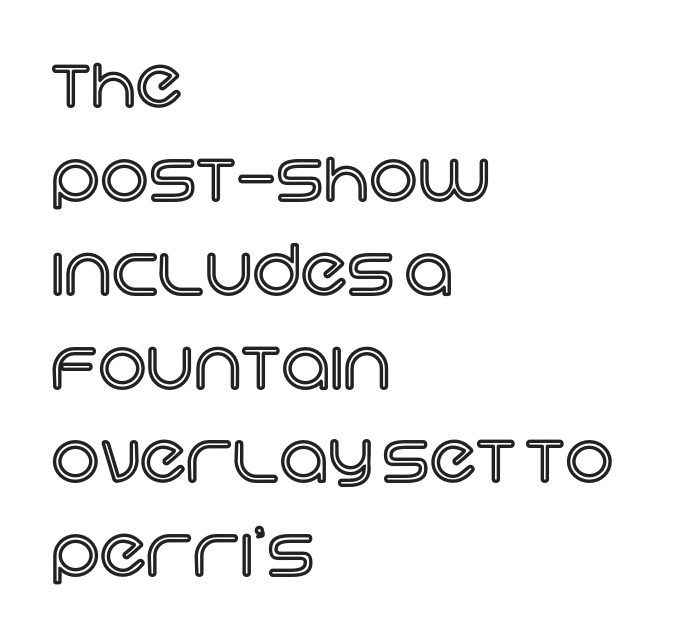
{"italic": "no", "width": "normal", "x_height": "large", "monospaced": "no", "underline": "no", "align": "left", "line_spacing": "normal", "line_spacing_ratio": 1.38, "letter_spacing": "normal", "letter_spacing_em": 0.0, "glyph_px": 68}
